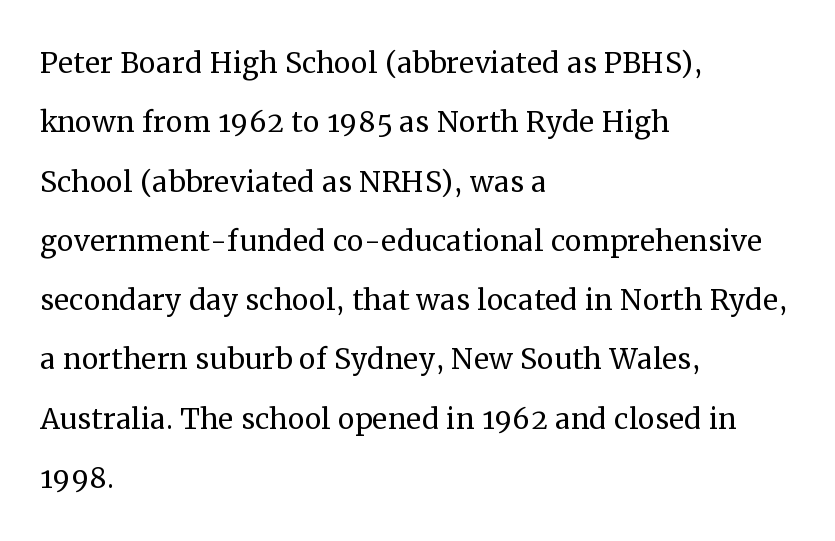
{"serif": "yes", "italic": "no", "bold": "no", "weight": "regular", "width": "normal", "stroke_contrast": "medium", "x_height": "medium", "monospaced": "no", "underline": "no", "align": "left", "line_spacing": "normal", "line_spacing_ratio": 1.56, "letter_spacing": "normal", "letter_spacing_em": 0.0, "glyph_px": 38}
